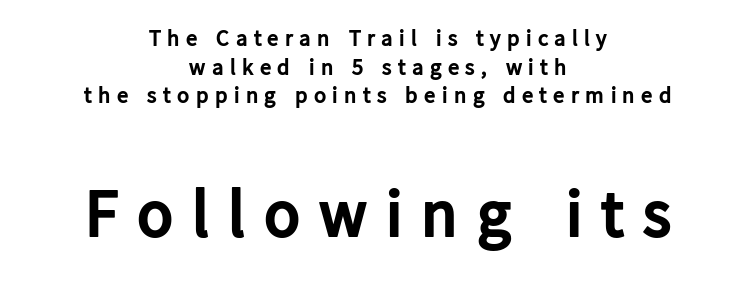
{"serif": "no", "italic": "no", "bold": "yes", "weight": "bold", "width": "normal", "stroke_contrast": "low", "x_height": "medium", "monospaced": "no", "underline": "no", "align": "center", "line_spacing": "normal", "line_spacing_ratio": 1.25, "letter_spacing": "wide", "letter_spacing_em": 0.27, "larger_block": "second", "size_ratio": 2.96, "glyph_px": 68}
